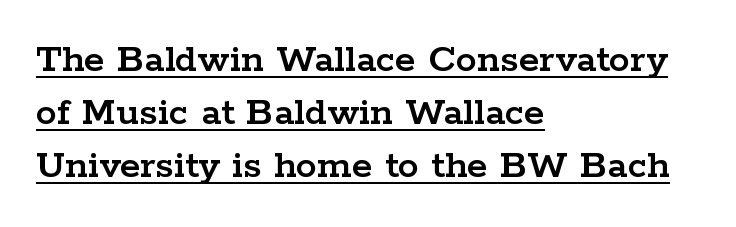
The image shows 42 px wide serif type, upright; set left-aligned, normal line spacing (1.26x), normal letter spacing, underlined; low stroke contrast and a medium x-height.
